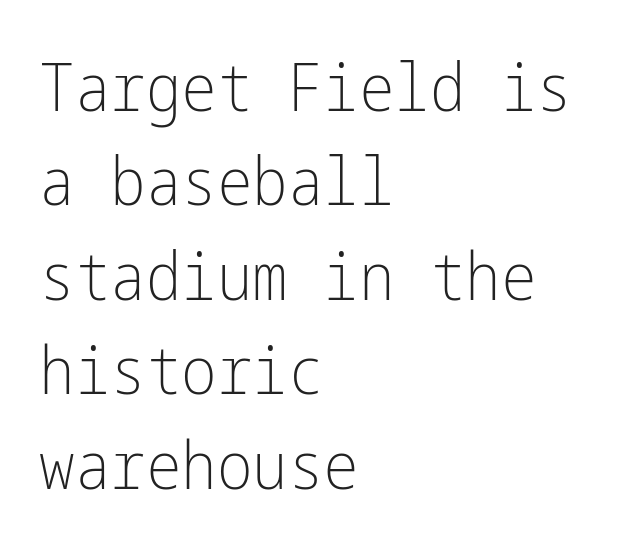
Stroke thickness stays within the range of a standard reading face or lighter. What kind of face is this? One without serifs — a sans. Vertical strokes here are truly vertical. Baseline-to-baseline distance is the conventional proportion of letter height. The words here are not underlined. The letterforms sit shoulder to shoulder at normal distance.
